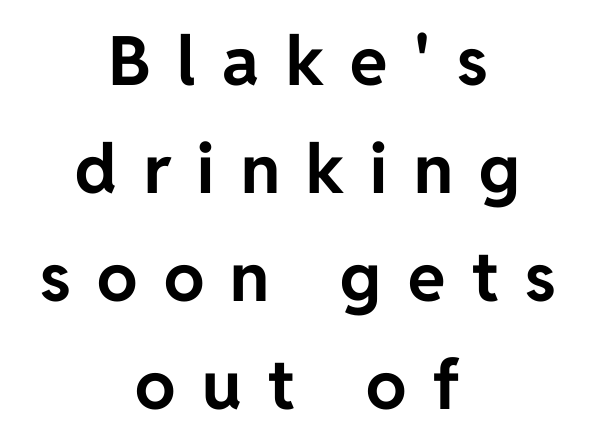
The specimen omits any rule beneath the text block's lines. These lines have a slow, spaced-out rhythm from letter to letter. Ordinary non-slanted type is in use. Varying glyph widths throughout — classic text-font behaviour.
